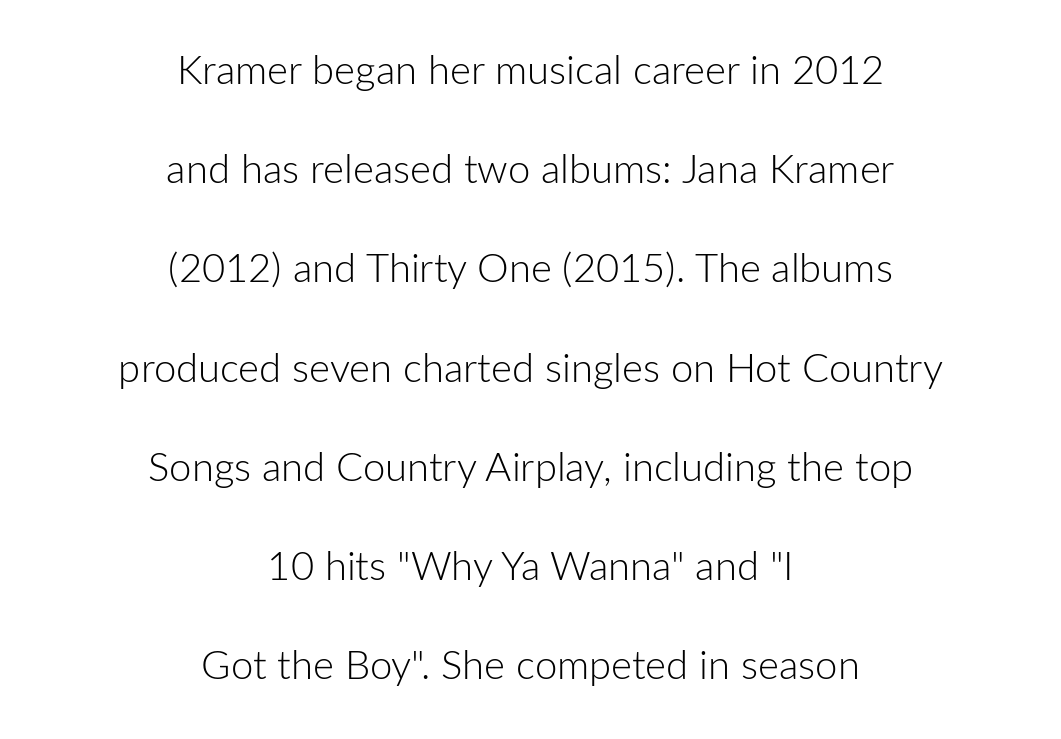
The image shows 40 px light sans-serif type, upright; set centered, loose line spacing (2.48x), normal letter spacing, not underlined; low stroke contrast and a medium x-height.
